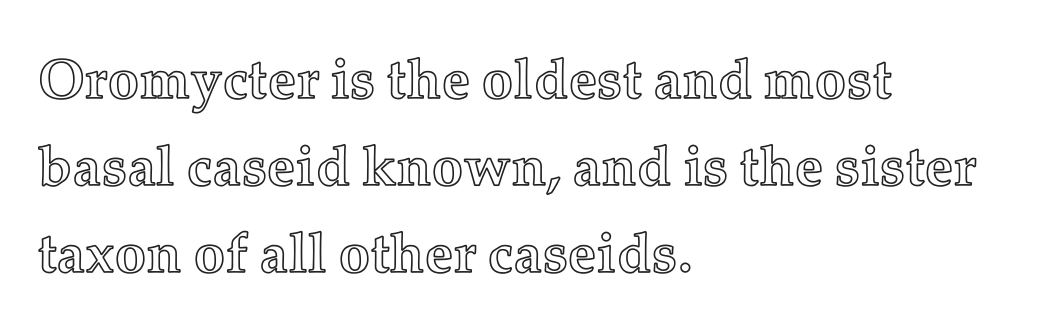
{"italic": "no", "width": "normal", "x_height": "medium", "monospaced": "no", "underline": "no", "align": "left", "line_spacing": "normal", "line_spacing_ratio": 1.55, "letter_spacing": "normal", "letter_spacing_em": 0.0, "glyph_px": 56}
